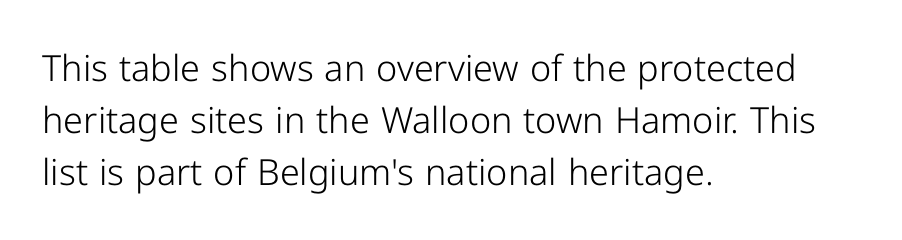
The image shows 36 px light sans-serif type, upright; set left-aligned, normal line spacing (1.45x), normal letter spacing, not underlined; low stroke contrast and a medium x-height.
